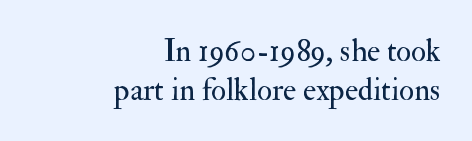
Q: Is the text bold? A: No.
Q: Is the text italic (slanted)? A: No, it is upright.
Q: Is the typeface a serif or a sans-serif typeface? A: Serif.
Q: Is the text underlined? A: No.
Q: How is the paragraph aligned? A: Right-aligned.
Q: Is the spacing between letters normal or unusually wide? A: Normal.
Q: Is the spacing between lines tight, normal or loose? A: Normal.
Q: Width (condensed, normal, or wide)? A: Normal.
Q: Stroke contrast? A: Medium.
Q: x-height? A: Small.
Q: Monospaced? A: No.
